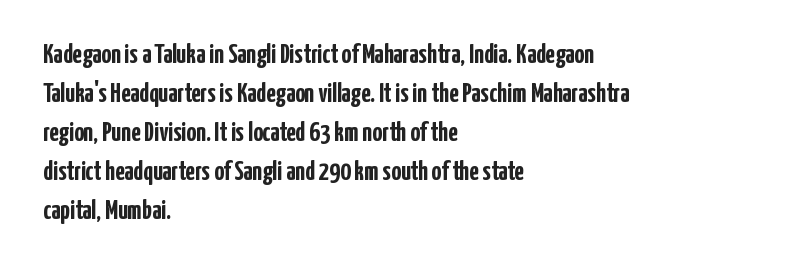
Line starts are locked; line ends wander. On the weight axis this lands at bold, roughly 700. Italic: no, the glyphs are upright roman. Glance below the letters and you will spot only blank space.
